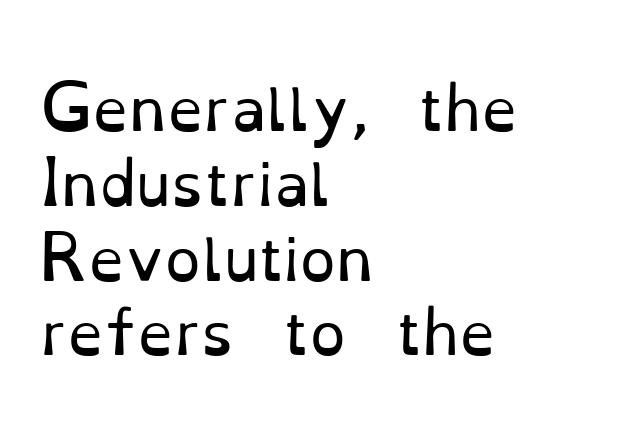
{"serif": "yes", "italic": "no", "bold": "no", "weight": "regular", "width": "normal", "stroke_contrast": "low", "x_height": "small", "monospaced": "no", "underline": "no", "align": "left", "line_spacing": "normal", "line_spacing_ratio": 1.29, "letter_spacing": "normal", "letter_spacing_em": 0.0, "glyph_px": 58}
